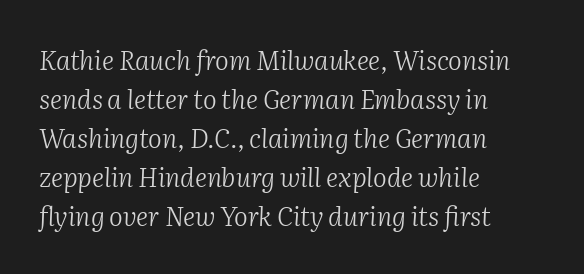
Alignment: flush left. Slant detected: the letters are inclined. Stem width sits at or under what a default text font uses. If you measured baseline to baseline, you'd find a middling distance. Check the space under the baseline: it is left empty. Characters follow at the spacing the type designer built in.
